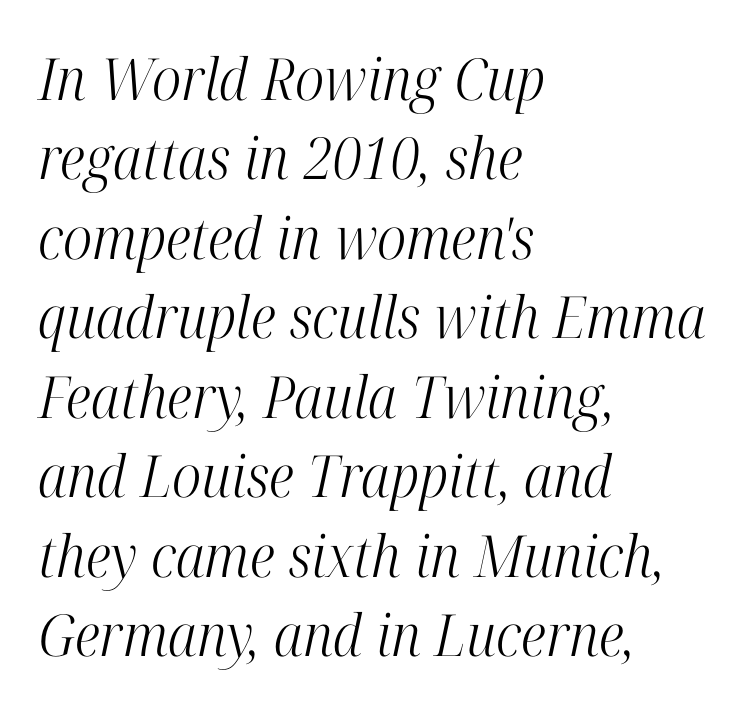
Inter-character spacing is left at the font's built-in metrics. Each new line begins a customary step beneath the previous one. Designer's note — italics engaged. Left-aligned paragraph, ragged on the right.
